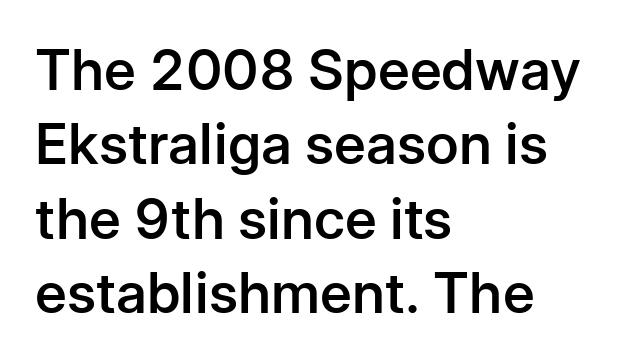
The image shows 56 px semibold sans-serif type, upright; set left-aligned, normal line spacing (1.33x), normal letter spacing, not underlined; low stroke contrast and a medium x-height.
